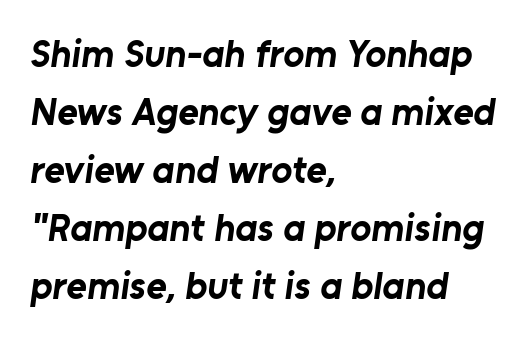
Q: Is the text bold? A: Yes.
Q: Is the typeface a serif or a sans-serif typeface? A: Sans-serif.
Q: Is the text underlined? A: No.
Q: How is the paragraph aligned? A: Left-aligned.
Q: Is the spacing between letters normal or unusually wide? A: Normal.
Q: Is the spacing between lines tight, normal or loose? A: Normal.
Q: Width (condensed, normal, or wide)? A: Normal.
Q: Stroke contrast? A: Low.
Q: x-height? A: Medium.
Q: Monospaced? A: No.
